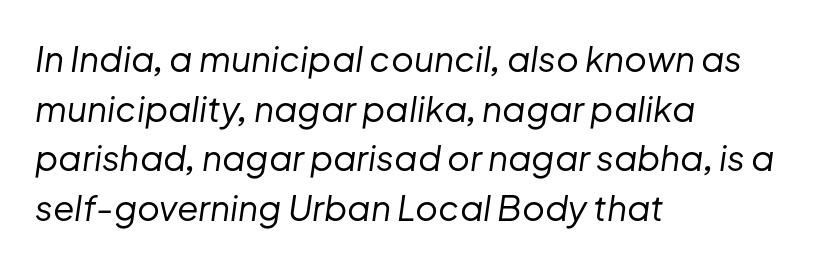
The face used here is proportionally spaced, like ordinary book or web type. Leading matches the norm, producing a regular column. Summary of weight: not heavy and not bold. When letters slant like this, we call the style italic. A bare baseline throughout the passage. A typesetter would call this zero additional tracking.
